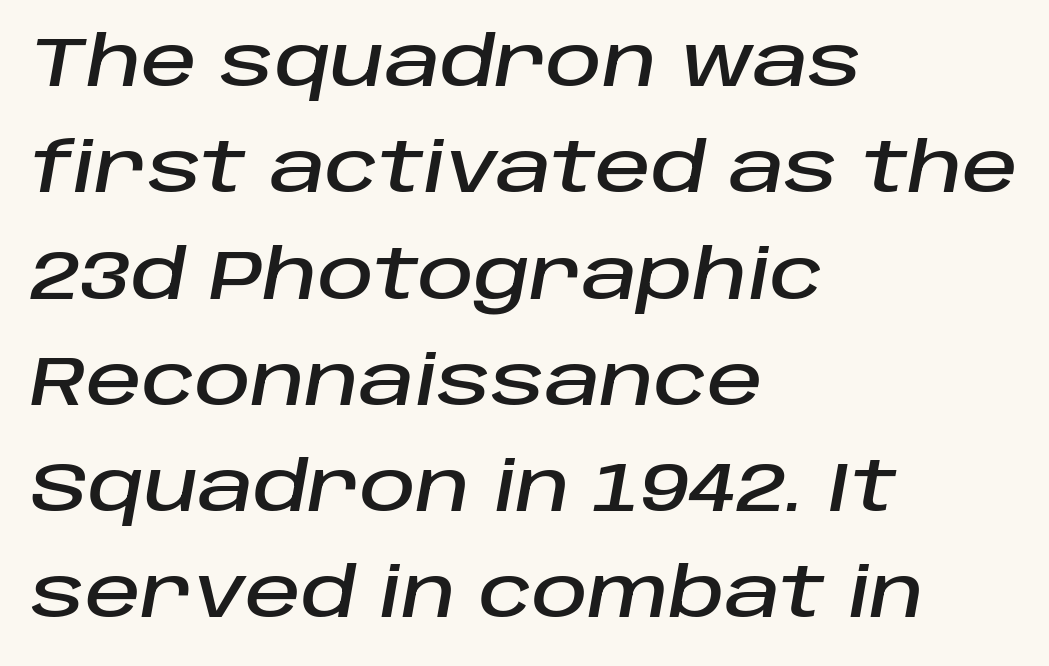
{"italic": "yes", "lean": "right", "slant_degrees": 10, "width": "normal", "stroke_contrast": "low", "x_height": "large", "monospaced": "no", "underline": "no", "align": "left", "line_spacing": "normal", "line_spacing_ratio": 1.54, "letter_spacing": "normal", "letter_spacing_em": 0.0, "glyph_px": 69}
